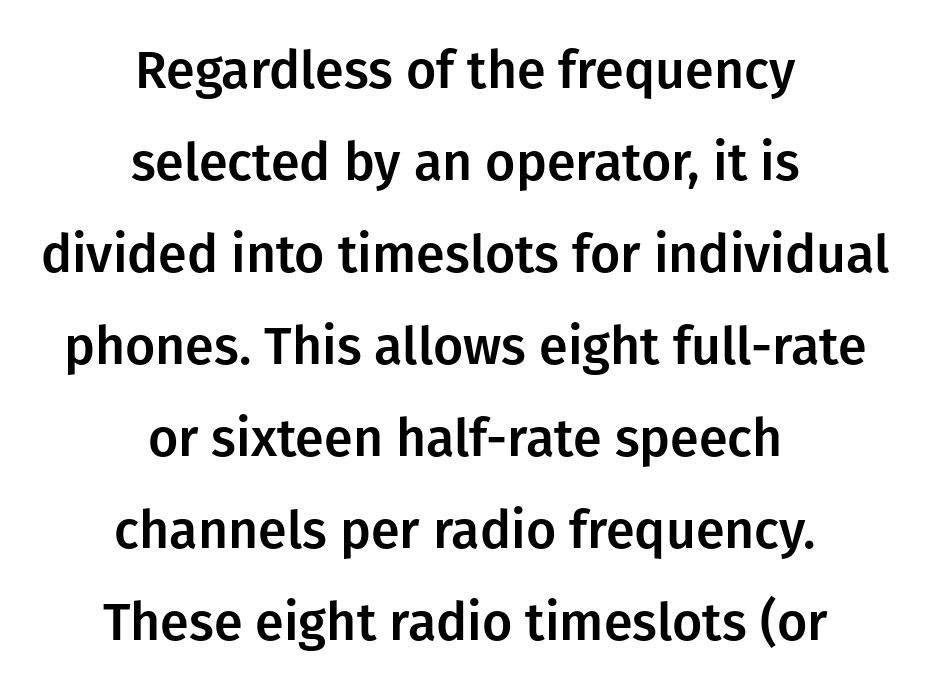
The image shows 52 px sans-serif type, upright; set centered, line spacing 1.77x, normal letter spacing, not underlined; low stroke contrast and a medium x-height.
